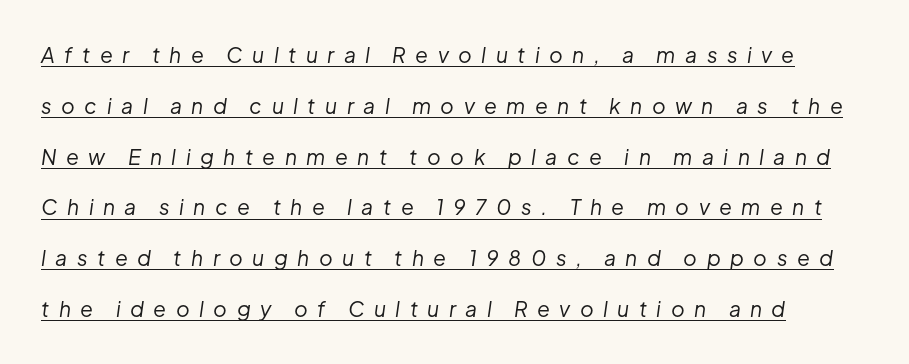
Regarding leading, the lines here are spaced well apart. Somebody hit Ctrl+U on this one — the words are underlined. You could only call the tracking loose — the letters float apart. Weight: regular or lighter.
